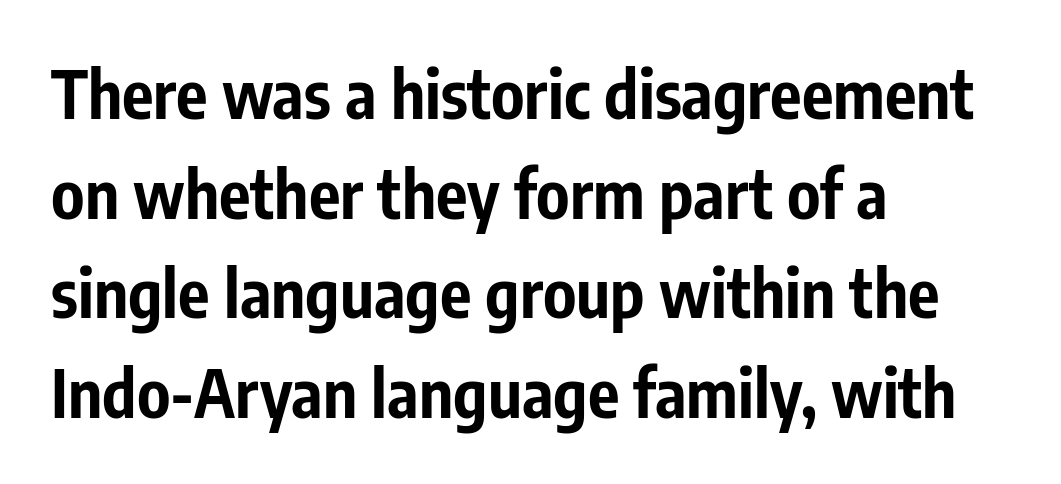
Q: Is the text bold? A: Yes.
Q: Is the text italic (slanted)? A: No, it is upright.
Q: Is the typeface a serif or a sans-serif typeface? A: Sans-serif.
Q: Is the text underlined? A: No.
Q: How is the paragraph aligned? A: Left-aligned.
Q: Is the spacing between letters normal or unusually wide? A: Normal.
Q: Is the spacing between lines tight, normal or loose? A: Normal.
Q: Width (condensed, normal, or wide)? A: Condensed.
Q: Stroke contrast? A: Low.
Q: x-height? A: Medium.
Q: Monospaced? A: No.
